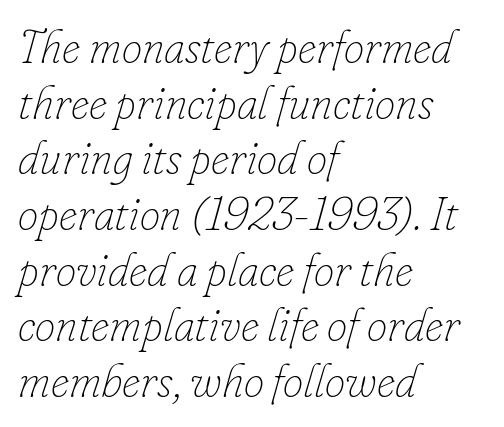
Q: Is the text bold? A: No.
Q: Is the text italic (slanted)? A: Yes, it leans right by about 16 degrees.
Q: Is the text underlined? A: No.
Q: How is the paragraph aligned? A: Left-aligned.
Q: Is the spacing between letters normal or unusually wide? A: Normal.
Q: Width (condensed, normal, or wide)? A: Normal.
Q: Stroke contrast? A: Low.
Q: x-height? A: Small.
Q: Monospaced? A: No.
